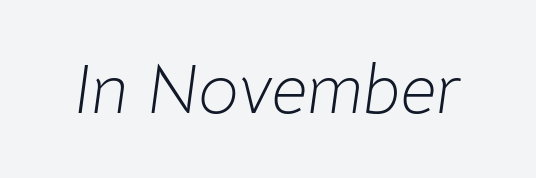
The image shows 71 px light type, italic (leaning right); set normal letter spacing, not underlined; low stroke contrast and a medium x-height.
